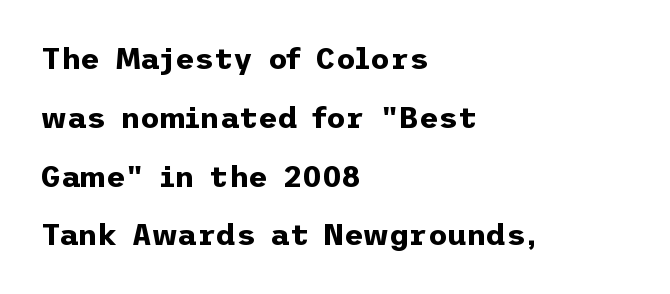
{"serif": "no", "italic": "no", "bold": "yes", "weight": "bold", "width": "normal", "stroke_contrast": "low", "x_height": "medium", "underline": "no", "align": "left", "line_spacing": "loose", "line_spacing_ratio": 1.96, "letter_spacing": "normal", "letter_spacing_em": 0.0, "glyph_px": 30}
